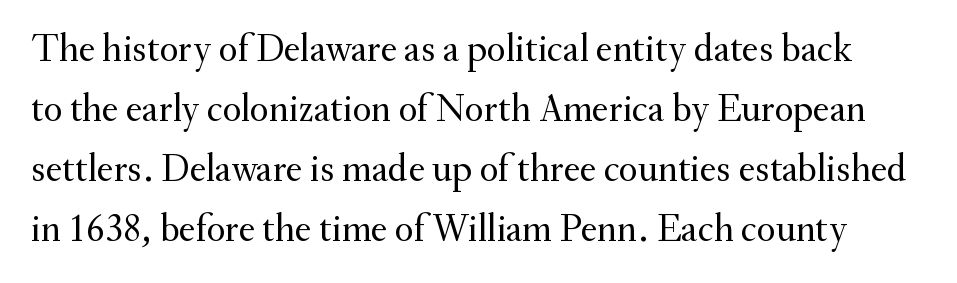
Q: Is the text bold? A: No.
Q: Is the text italic (slanted)? A: No, it is upright.
Q: Is the typeface a serif or a sans-serif typeface? A: Serif.
Q: Is the text underlined? A: No.
Q: Is the spacing between letters normal or unusually wide? A: Normal.
Q: Is the spacing between lines tight, normal or loose? A: Normal.
Q: Width (condensed, normal, or wide)? A: Normal.
Q: Stroke contrast? A: Medium.
Q: x-height? A: Small.
Q: Monospaced? A: No.
